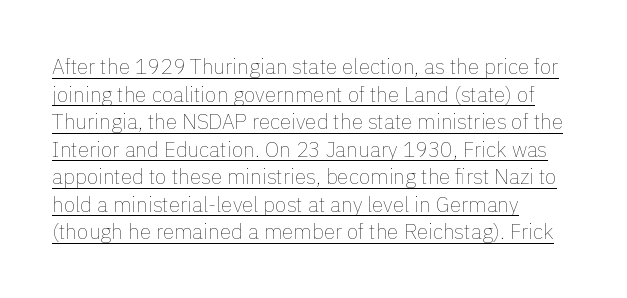
{"italic": "no", "bold": "no", "underline": "yes", "align": "left", "line_spacing": "normal", "line_spacing_ratio": 1.31, "letter_spacing": "normal", "letter_spacing_em": 0.0, "glyph_px": 21}
